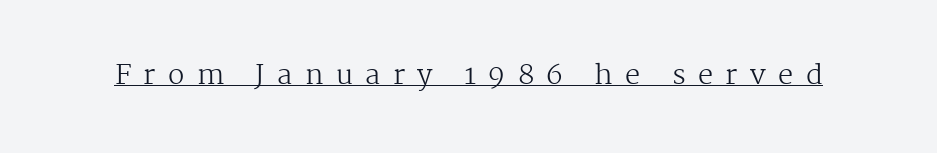
The image shows 27 px text type, upright; set unusually wide letter spacing (+0.46 em), underlined.
